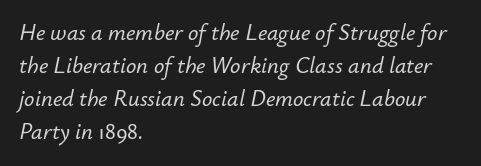
{"italic": "yes", "lean": "right", "slant_degrees": 12, "underline": "no", "align": "left", "line_spacing": "normal", "line_spacing_ratio": 1.44, "letter_spacing": "normal", "letter_spacing_em": 0.0, "glyph_px": 23}
